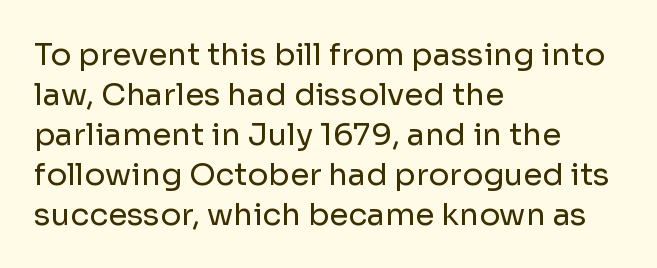
{"serif": "no", "italic": "no", "bold": "no", "weight": "regular", "width": "normal", "stroke_contrast": "low", "x_height": "medium", "monospaced": "no", "underline": "no", "align": "left", "line_spacing": "normal", "line_spacing_ratio": 1.29, "letter_spacing": "normal", "letter_spacing_em": 0.0, "glyph_px": 31}
